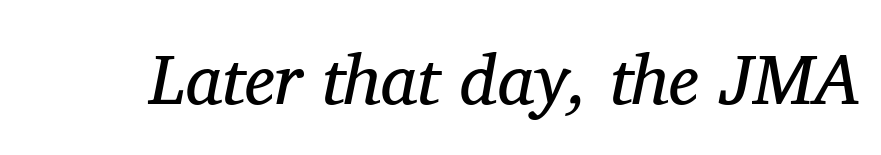
The image shows 71 px regular-weight serif type, italic (leaning right); set normal letter spacing, not underlined; medium stroke contrast and a medium x-height.
